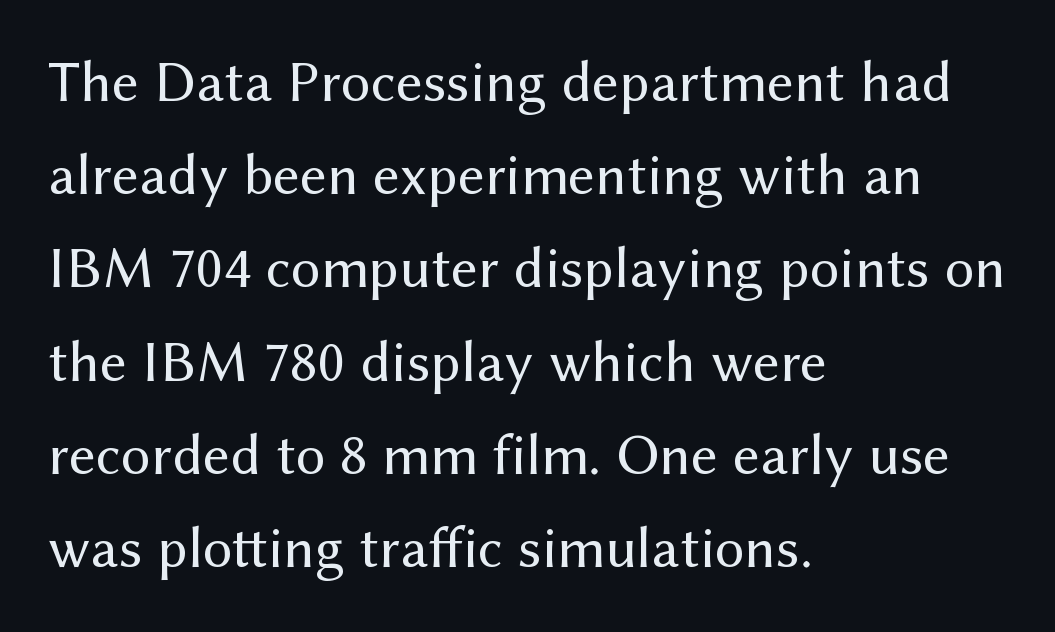
Q: Is the text bold? A: No.
Q: Is the text italic (slanted)? A: No, it is upright.
Q: Is the typeface a serif or a sans-serif typeface? A: Sans-serif.
Q: Is the text underlined? A: No.
Q: How is the paragraph aligned? A: Left-aligned.
Q: Is the spacing between letters normal or unusually wide? A: Normal.
Q: Is the spacing between lines tight, normal or loose? A: Normal.
Q: Width (condensed, normal, or wide)? A: Normal.
Q: Stroke contrast? A: Medium.
Q: x-height? A: Medium.
Q: Monospaced? A: No.
